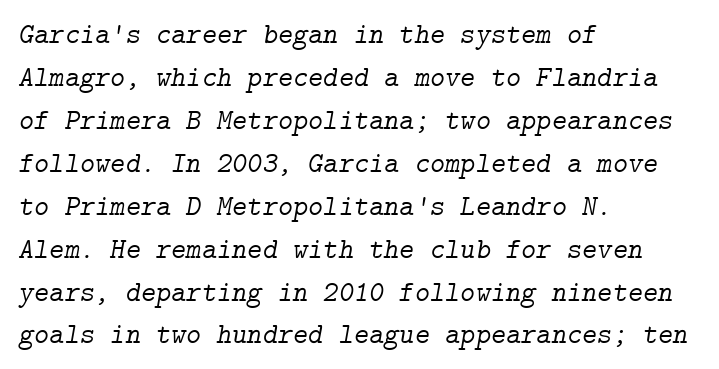
{"serif": "yes", "italic": "yes", "lean": "right", "slant_degrees": 9, "bold": "no", "weight": "light", "width": "normal", "stroke_contrast": "low", "x_height": "medium", "underline": "no", "align": "left", "line_spacing": "normal", "line_spacing_ratio": 1.48, "letter_spacing": "normal", "letter_spacing_em": 0.0, "glyph_px": 29}
